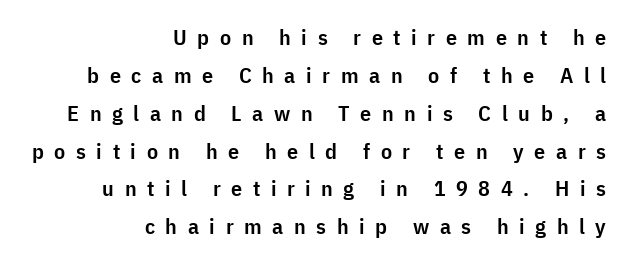
{"italic": "no", "bold": "semi", "underline": "no", "align": "right", "line_spacing_ratio": 1.72, "letter_spacing": "wide", "letter_spacing_em": 0.48, "glyph_px": 22}
